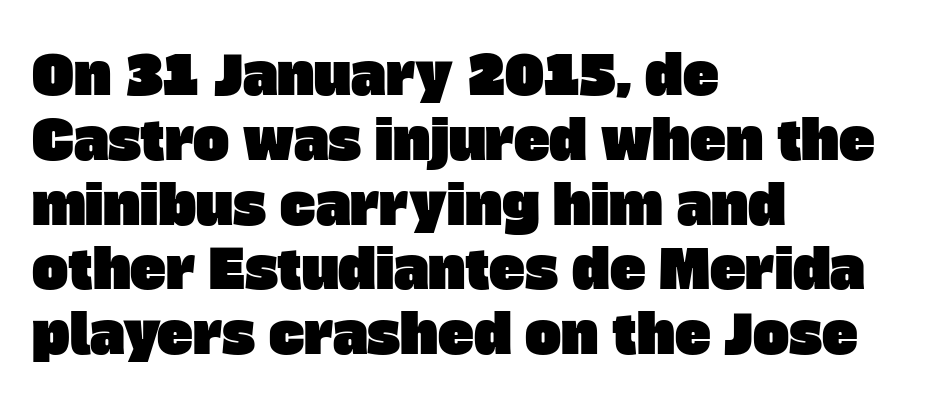
Q: Is the typeface a serif or a sans-serif typeface? A: Sans-serif.
Q: Is the text underlined? A: No.
Q: How is the paragraph aligned? A: Left-aligned.
Q: Is the spacing between letters normal or unusually wide? A: Normal.
Q: Width (condensed, normal, or wide)? A: Normal.
Q: Stroke contrast? A: Low.
Q: x-height? A: Large.
Q: Monospaced? A: No.
